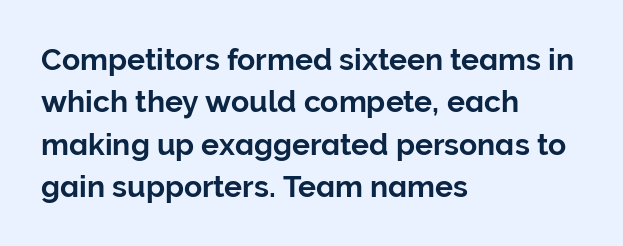
{"serif": "no", "italic": "no", "width": "normal", "stroke_contrast": "low", "x_height": "medium", "monospaced": "no", "underline": "no", "align": "left", "line_spacing": "normal", "line_spacing_ratio": 1.41, "letter_spacing": "normal", "letter_spacing_em": 0.0, "glyph_px": 30}
